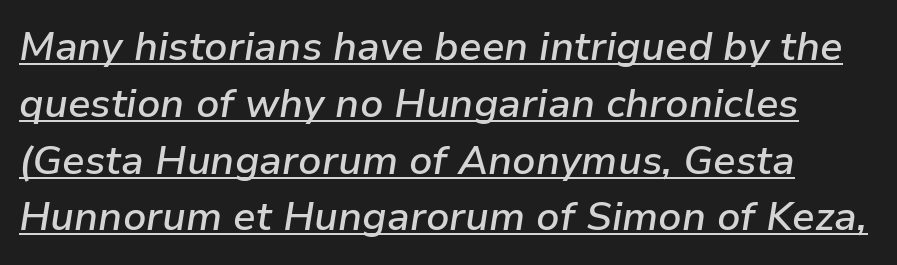
Q: Is the text bold? A: Semi-bold.
Q: Is the text italic (slanted)? A: Yes, it leans right by about 9 degrees.
Q: Is the text underlined? A: Yes.
Q: Is the spacing between letters normal or unusually wide? A: Normal.
Q: Is the spacing between lines tight, normal or loose? A: Normal.
Q: Width (condensed, normal, or wide)? A: Normal.
Q: Stroke contrast? A: Low.
Q: x-height? A: Medium.
Q: Monospaced? A: No.
